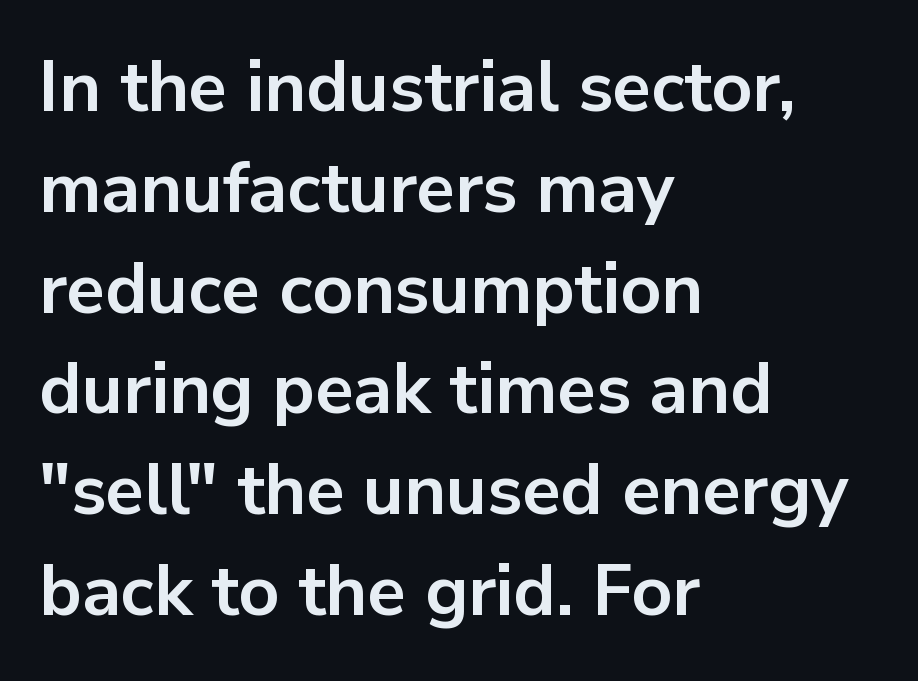
This sample has the flowing, uneven cadence of proportional lettering. The rendering shows plain stroke endings on the letterforms — a sans-serif design. Nobody touched the tracking dial on this one. Nope, not italic — everything's standing straight.
